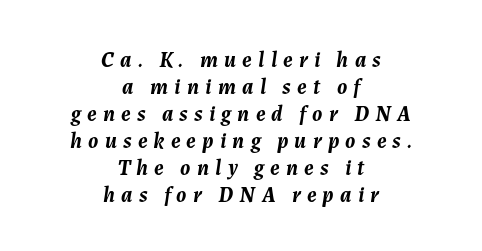
The image shows 22 px bold type, italic (leaning right); set centered, line spacing 1.23x, unusually wide letter spacing (+0.28 em), not underlined.
